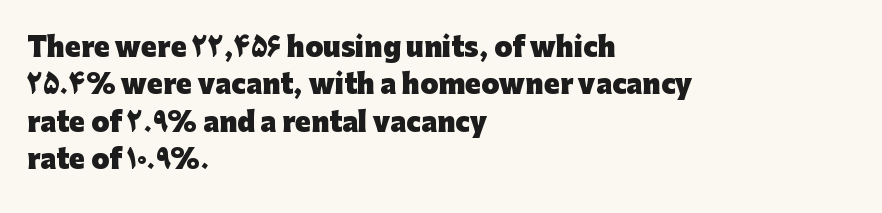
When letters stand straight like this, we call the style roman or upright. A clean baseline with only descenders dipping below it. Horizontally, the lines are justified to the leading edge only. Is there much room between lines? A standard amount, neither cramped nor airy.
